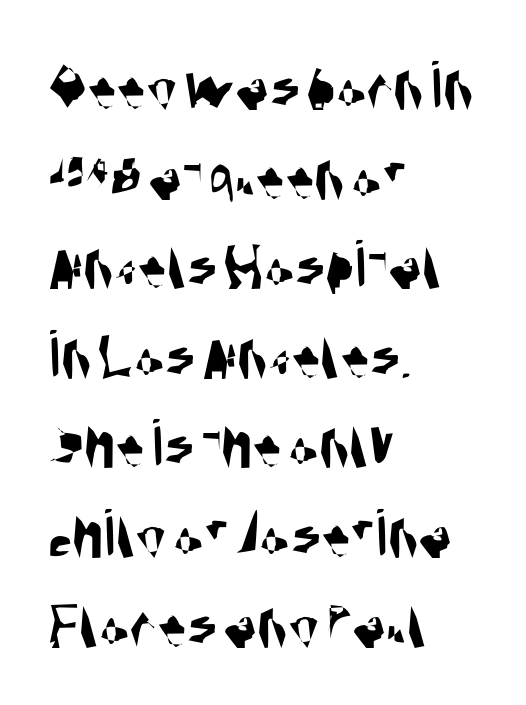
Q: Is the typeface a serif or a sans-serif typeface? A: Sans-serif.
Q: Is the text underlined? A: No.
Q: How is the paragraph aligned? A: Left-aligned.
Q: Is the spacing between letters normal or unusually wide? A: Normal.
Q: Is the spacing between lines tight, normal or loose? A: Normal.
Q: Width (condensed, normal, or wide)? A: Condensed.
Q: Stroke contrast? A: Medium.
Q: x-height? A: Large.
Q: Monospaced? A: No.
